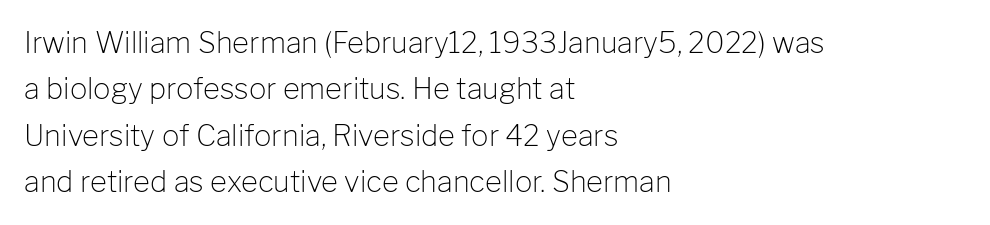
Is there any slant? The stems are plumb. You can tell from the bare stems that sans-serif type was used. How are the letters spaced? Ordinarily, with no added tracking. The line-height multiplier appears to be the usual default.
